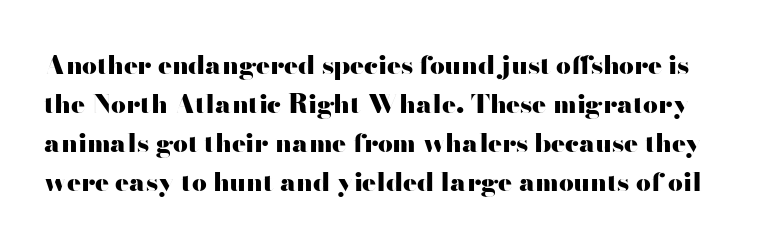
Q: Is the text bold? A: Yes.
Q: Is the text italic (slanted)? A: No, it is upright.
Q: Is the text underlined? A: No.
Q: Is the spacing between letters normal or unusually wide? A: Normal.
Q: Is the spacing between lines tight, normal or loose? A: Normal.
